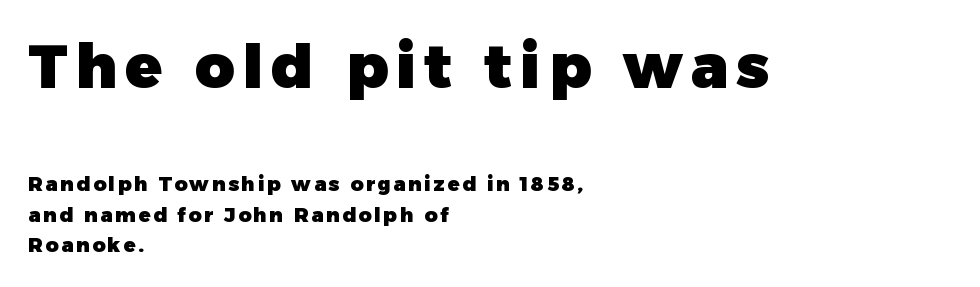
Unlike italic type, these characters show no tilt at all. Block one is the big one; block two sits smaller underneath. Leading: standard. The letters advance in unequal steps, a hallmark of proportional type.
